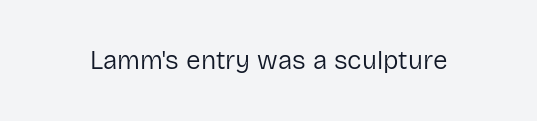
A roman cut, with each character standing at attention. Decoration check: the copy has no underline. The gaps between neighbouring characters are ordinary and unremarkable. Bold? No — there's no thickening of the strokes.
